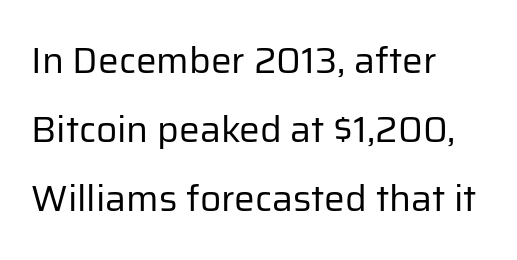
Type style note: lacks serifs. Descenders hang freely into open space. The lines in this sample share a left origin and differ only in where they stop. The typesetting does not lean heavy: it is not bold. Proportional: the letters do not fall into vertical columns. Designer's note — italics off, roman on.
